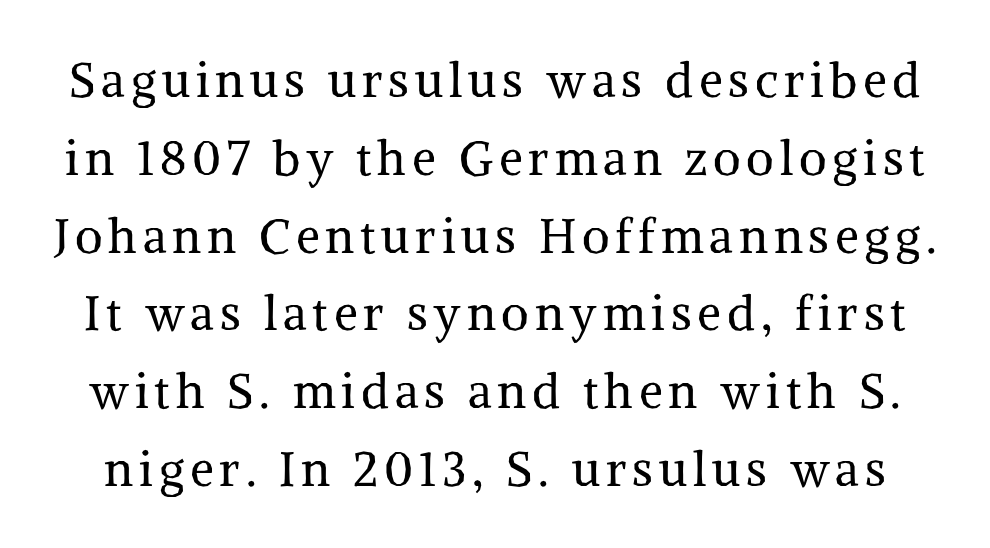
The image shows 48 px regular-weight serif type, upright; set normal line spacing (1.62x), not underlined; medium stroke contrast and a medium x-height.
